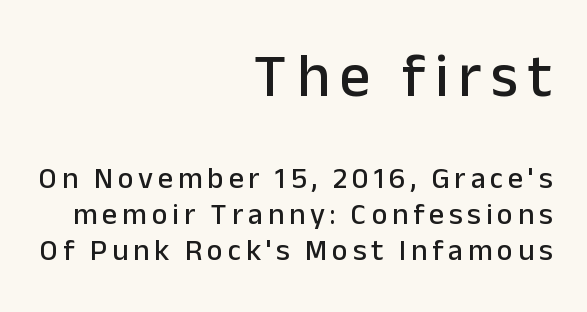
{"serif": "no", "italic": "no", "width": "normal", "stroke_contrast": "low", "x_height": "medium", "monospaced": "no", "underline": "no", "align": "right", "line_spacing_ratio": 1.21, "larger_block": "first", "size_ratio": 2.03, "glyph_px": 61}
